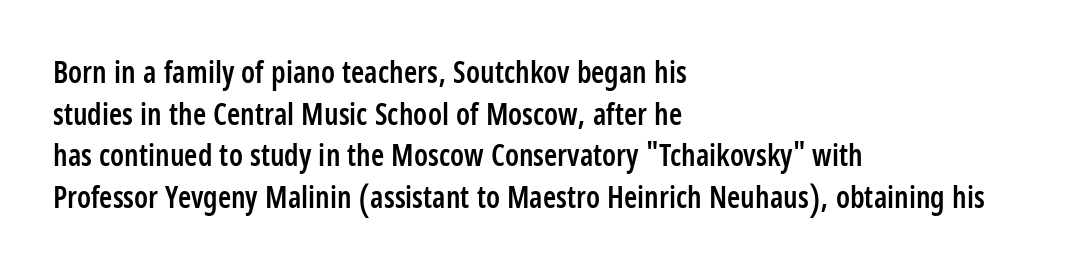
The image shows 30 px semibold, condensed sans-serif type, upright; set left-aligned, normal line spacing (1.39x), normal letter spacing, not underlined; low stroke contrast and a large x-height.
